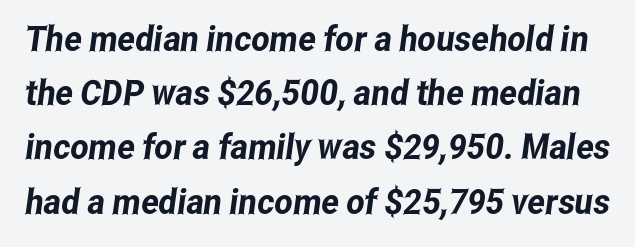
Here the designer chose a conventional face with non-uniform glyph widths. The horizontal fit of the characters is conventional and even. Nobody drew a line under any word here. Each new line begins a customary step beneath the previous one. Serifs: no, the terminals of the letterforms are clean.
